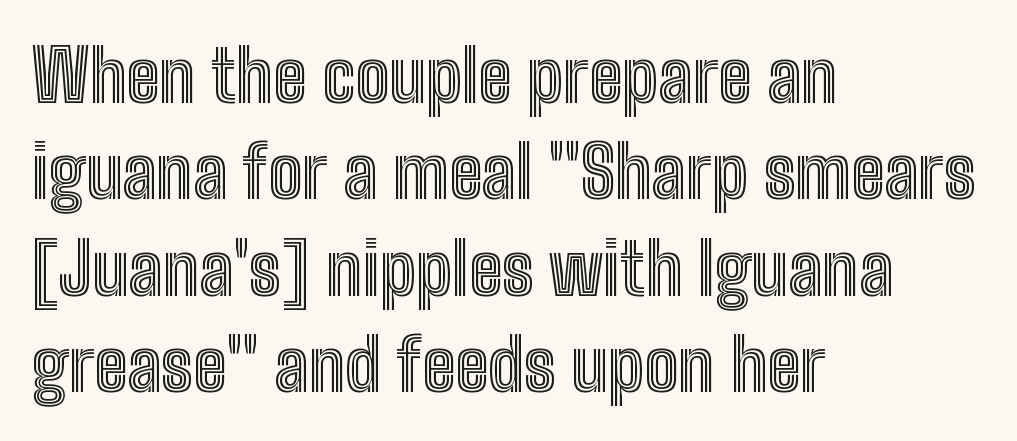
Caption: multi-line text, flush left, ragged right. Caption: standard tracking, unaltered. Honestly, the row spacing looks completely unremarkable. Plain, unruled lines of type. This sample has the flowing, uneven cadence of proportional lettering.
